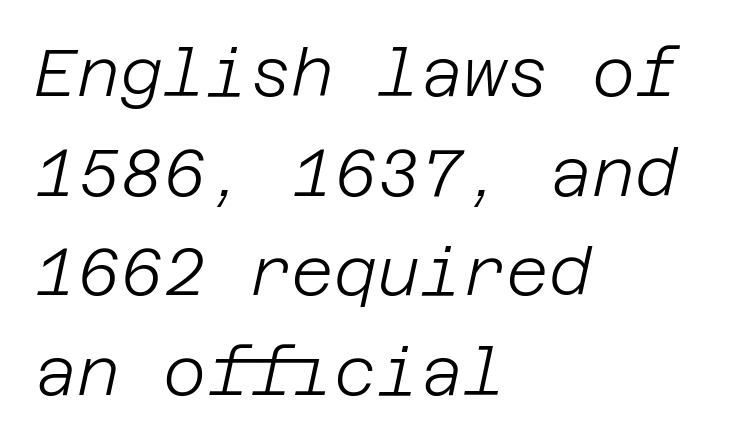
{"italic": "yes", "lean": "right", "slant_degrees": 12, "bold": "no", "weight": "light", "width": "normal", "stroke_contrast": "low", "x_height": "large", "underline": "no", "align": "left", "line_spacing": "normal", "line_spacing_ratio": 1.51, "letter_spacing": "normal", "letter_spacing_em": 0.0, "glyph_px": 66}
